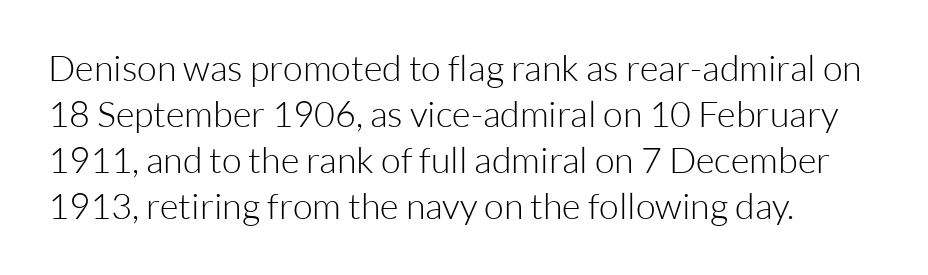
No word sits above an underline. Is there much room between lines? A standard amount, neither cramped nor airy. There is no visible air inserted between adjacent glyphs. Each letter's strokes conclude bluntly, with no projecting serifs. The setting favours the left margin, as ordinary paragraphs usually do. These lines were composed using upright roman letters.
